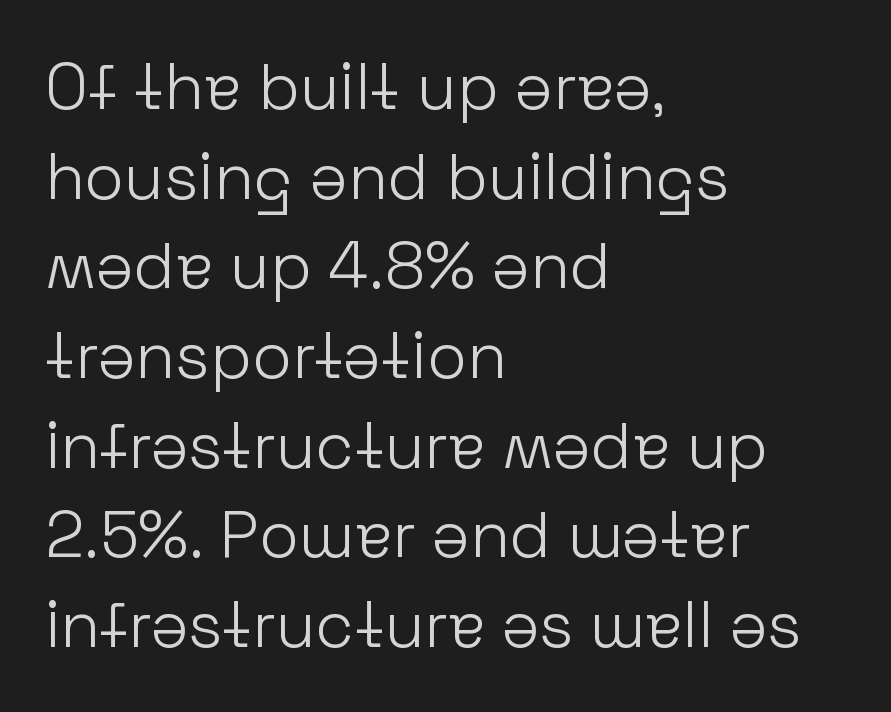
{"serif": "no", "italic": "no", "bold": "no", "weight": "light", "width": "normal", "stroke_contrast": "low", "x_height": "medium", "monospaced": "no", "underline": "no", "align": "left", "line_spacing": "normal", "line_spacing_ratio": 1.38, "letter_spacing": "normal", "letter_spacing_em": 0.0, "glyph_px": 65}
